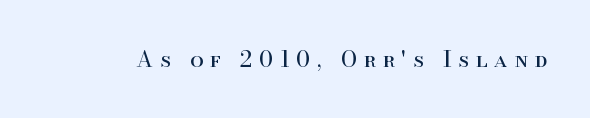
The image shows 22 px text type, upright; set unusually wide letter spacing (+0.31 em), not underlined.
